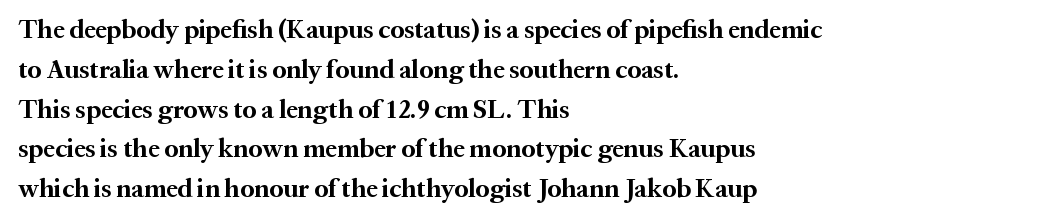
Plenty of ink on the page — the face is bold. Vertical spacing — default. Descenders hang freely into open space. All the whitespace from short lines collects on the right. This rendering leaves character spacing at its baseline value. Do the letters lean? They stand straight.
